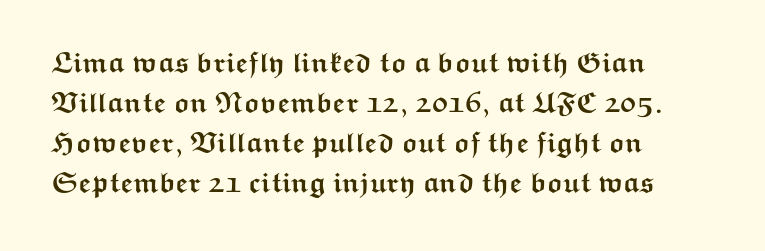
Q: Is the text bold? A: Yes.
Q: Is the text italic (slanted)? A: No, it is upright.
Q: Is the typeface a serif or a sans-serif typeface? A: Sans-serif.
Q: Is the text underlined? A: No.
Q: How is the paragraph aligned? A: Left-aligned.
Q: Is the spacing between letters normal or unusually wide? A: Normal.
Q: Is the spacing between lines tight, normal or loose? A: Normal.
Q: Width (condensed, normal, or wide)? A: Wide.
Q: Stroke contrast? A: Medium.
Q: x-height? A: Medium.
Q: Monospaced? A: No.
